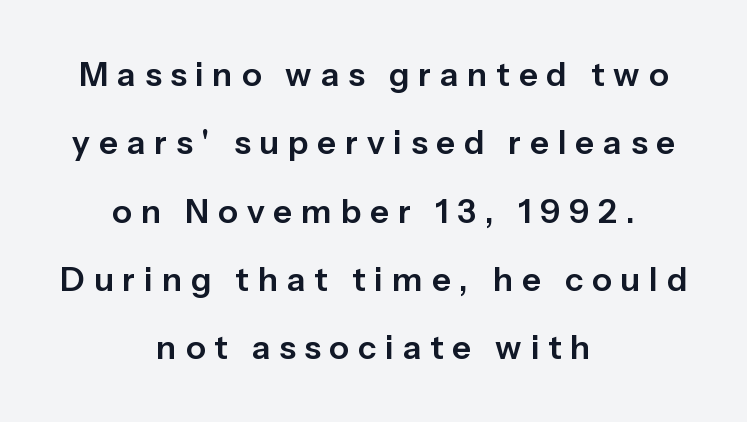
The image shows 33 px sans-serif type, upright; set centered, loose line spacing (2.07x), unusually wide letter spacing (+0.27 em), not underlined; low stroke contrast and a medium x-height.
